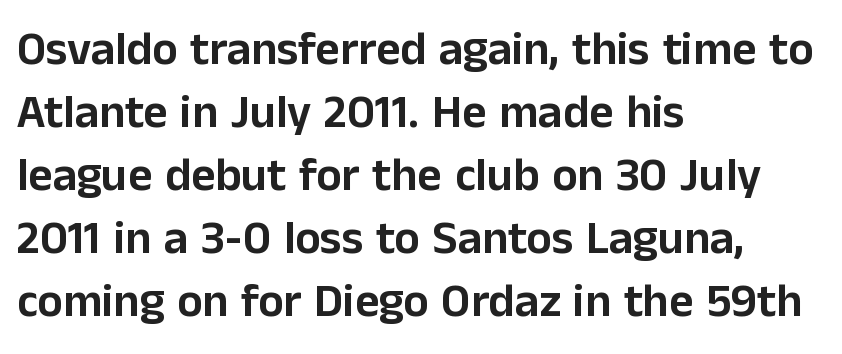
This sample keeps an unexceptional amount of space between lines. Think of a printed novel: that variable character pitch is what you see here. The face used here is rendered with its standard letterfit. Is the block centered? No — it sits flush against the left margin. A bare baseline throughout the passage. Designer's note — italics off, roman on.
